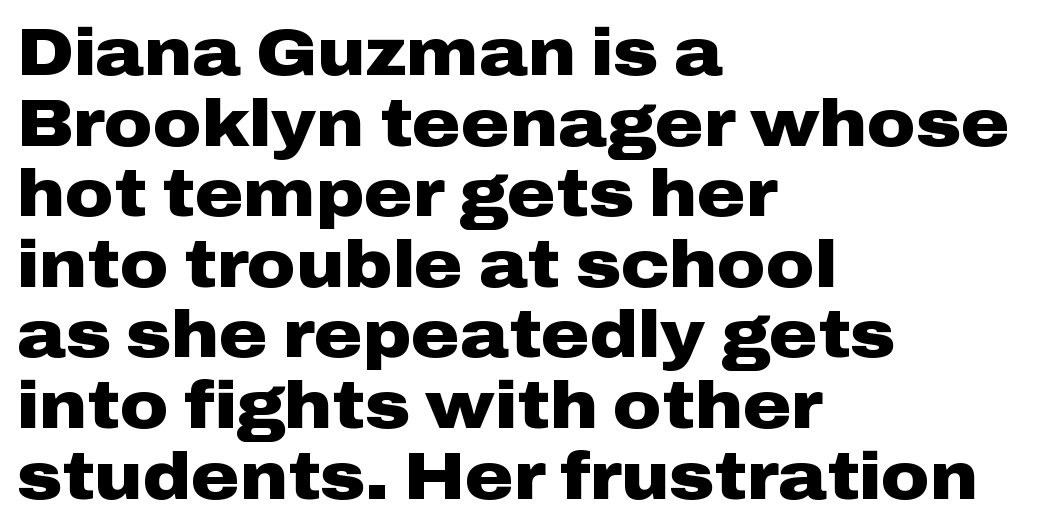
Q: Is the text bold? A: Yes.
Q: Is the text italic (slanted)? A: No, it is upright.
Q: Is the typeface a serif or a sans-serif typeface? A: Sans-serif.
Q: Is the text underlined? A: No.
Q: How is the paragraph aligned? A: Left-aligned.
Q: Is the spacing between letters normal or unusually wide? A: Normal.
Q: Is the spacing between lines tight, normal or loose? A: Tight.
Q: Width (condensed, normal, or wide)? A: Wide.
Q: Stroke contrast? A: Low.
Q: x-height? A: Medium.
Q: Monospaced? A: No.
